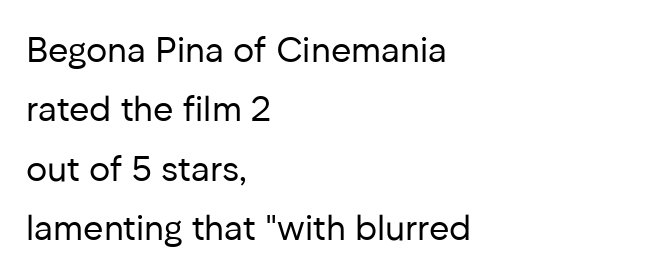
{"serif": "no", "italic": "no", "bold": "no", "weight": "regular", "width": "normal", "stroke_contrast": "low", "x_height": "medium", "monospaced": "no", "underline": "no", "align": "left", "line_spacing": "normal", "line_spacing_ratio": 1.7, "letter_spacing": "normal", "letter_spacing_em": 0.0, "glyph_px": 35}
